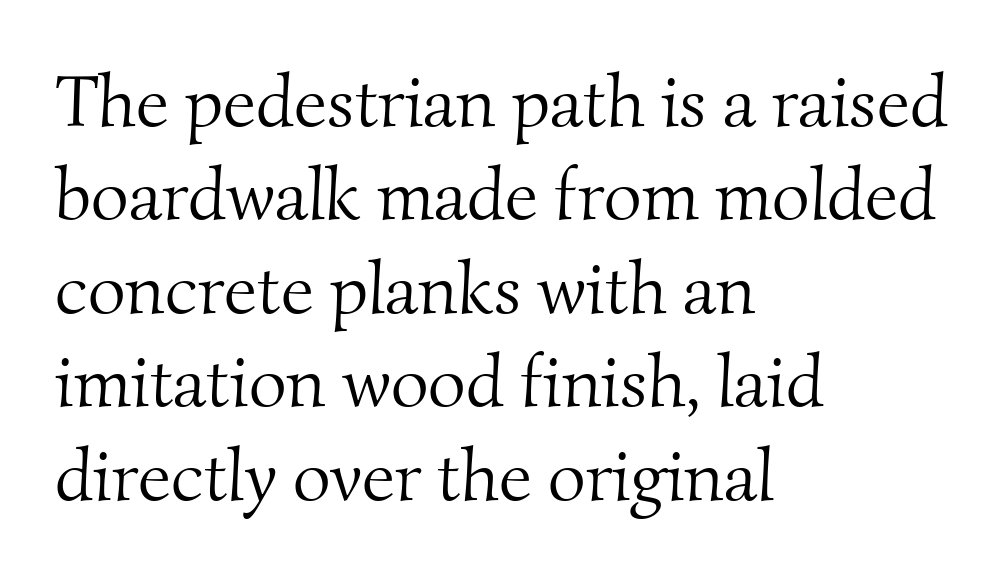
{"serif": "yes", "bold": "no", "weight": "light", "width": "normal", "stroke_contrast": "medium", "x_height": "small", "monospaced": "no", "underline": "no", "align": "left", "line_spacing": "normal", "line_spacing_ratio": 1.28, "letter_spacing": "normal", "letter_spacing_em": 0.0, "glyph_px": 73}
